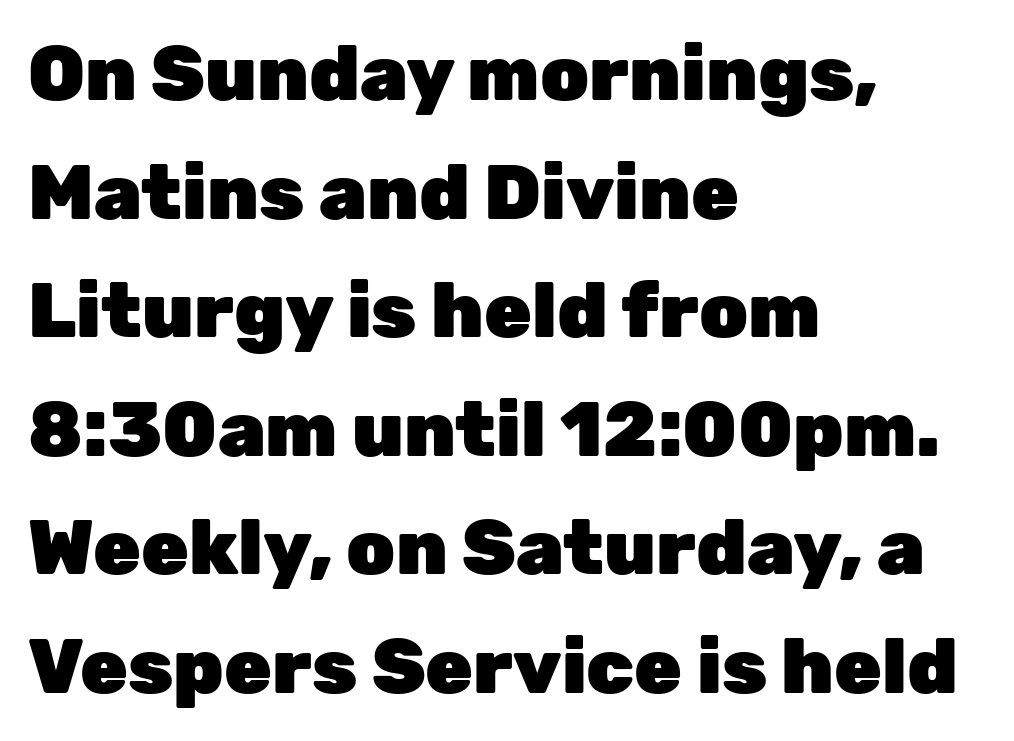
{"serif": "no", "italic": "no", "bold": "yes", "weight": "heavy", "width": "normal", "stroke_contrast": "low", "x_height": "medium", "monospaced": "no", "underline": "no", "align": "left", "line_spacing": "normal", "line_spacing_ratio": 1.54, "letter_spacing": "normal", "letter_spacing_em": 0.0, "glyph_px": 77}
